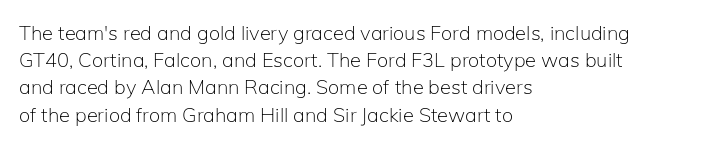
{"italic": "no", "bold": "no", "underline": "no", "align": "left", "line_spacing": "normal", "line_spacing_ratio": 1.36, "letter_spacing": "normal", "letter_spacing_em": 0.0, "glyph_px": 20}
